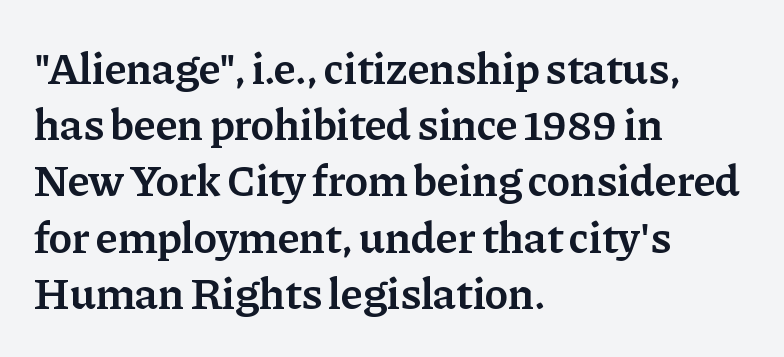
The image shows 45 px semibold serif type, upright; set left-aligned, normal line spacing (1.25x), normal letter spacing, not underlined; low stroke contrast and a medium x-height.
